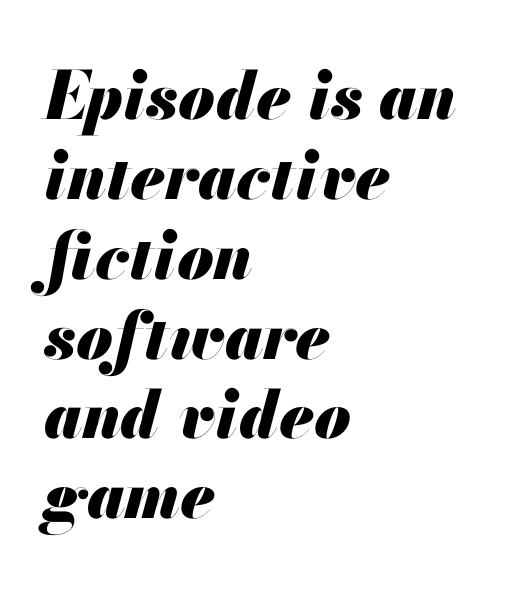
{"italic": "yes", "lean": "right", "slant_degrees": 13, "bold": "yes", "weight": "heavy", "width": "normal", "stroke_contrast": "medium", "x_height": "small", "monospaced": "no", "underline": "no", "align": "left", "line_spacing_ratio": 1.21, "letter_spacing": "normal", "letter_spacing_em": 0.0, "glyph_px": 66}
